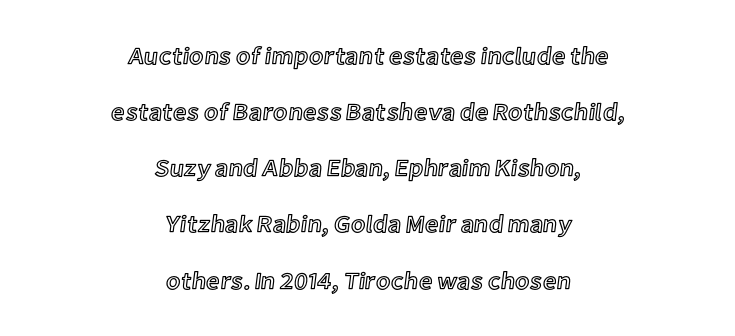
The image shows 24 px text type; set centered, loose line spacing (2.34x), normal letter spacing, not underlined.
